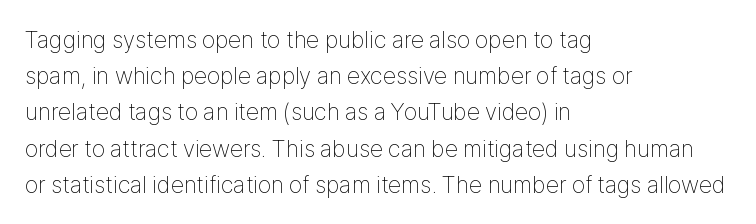
{"italic": "no", "bold": "no", "underline": "no", "align": "left", "line_spacing": "normal", "line_spacing_ratio": 1.51, "letter_spacing": "normal", "letter_spacing_em": 0.0, "glyph_px": 24}
